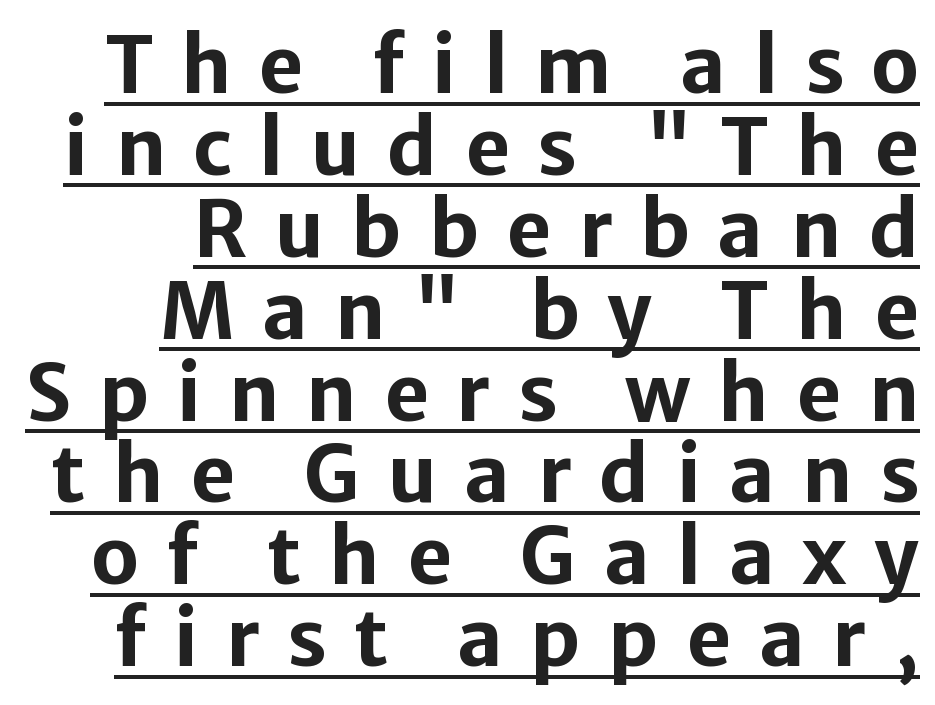
The image shows 78 px bold sans-serif type, upright; set right-aligned, tight line spacing (1.05x), unusually wide letter spacing (+0.35 em), underlined; low stroke contrast and a medium x-height.
